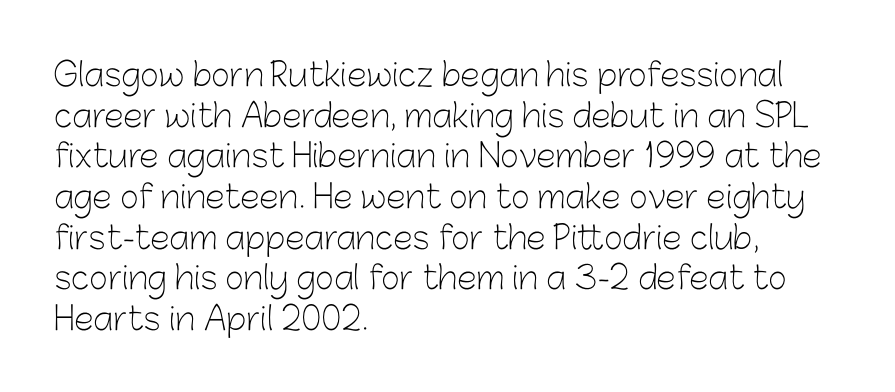
{"serif": "no", "italic": "no", "bold": "no", "weight": "light", "width": "normal", "stroke_contrast": "low", "x_height": "medium", "monospaced": "no", "underline": "no", "align": "left", "line_spacing": "normal", "line_spacing_ratio": 1.27, "letter_spacing": "normal", "letter_spacing_em": 0.0, "glyph_px": 32}
